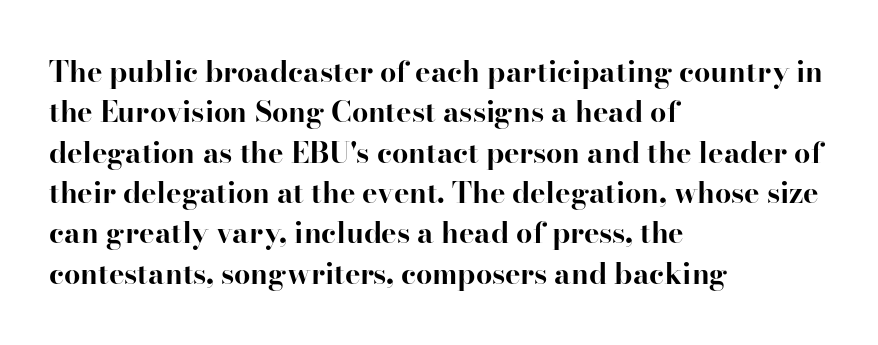
The image shows 29 px bold serif type, upright; set left-aligned, normal line spacing (1.39x), normal letter spacing, not underlined; high stroke contrast and a small x-height.
